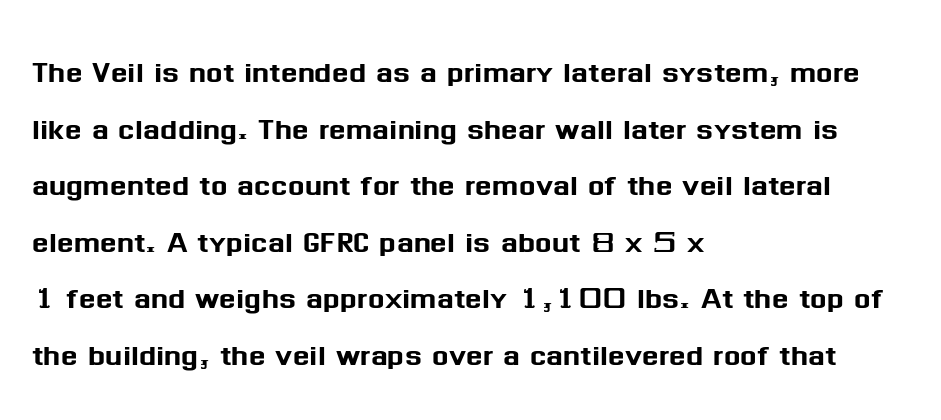
The image shows 39 px sans-serif type, upright; set left-aligned, normal line spacing (1.45x), normal letter spacing, not underlined; medium stroke contrast and a medium x-height.
